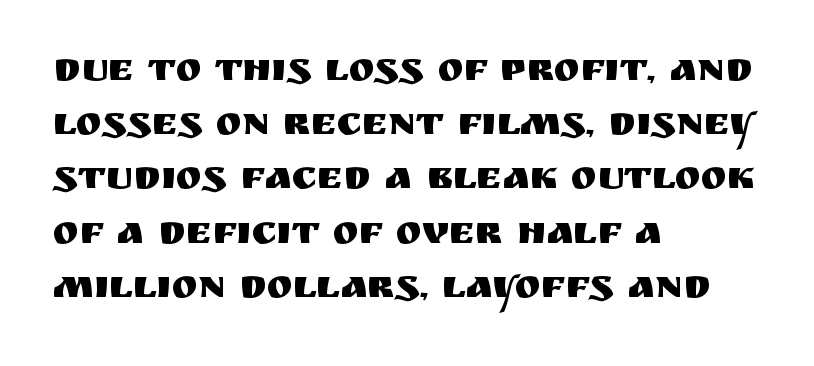
The image shows 39 px sans-serif type, upright; set left-aligned, normal line spacing (1.39x), normal letter spacing, not underlined; medium stroke contrast and a large x-height.
